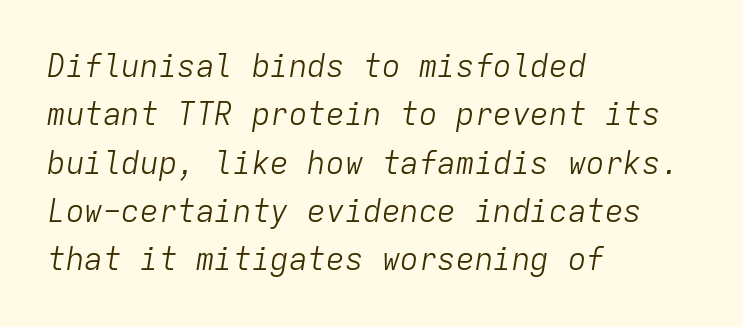
The image shows 31 px light type, italic (leaning right), monospaced; set left-aligned, normal line spacing (1.56x), normal letter spacing, not underlined; low stroke contrast and a medium x-height.
